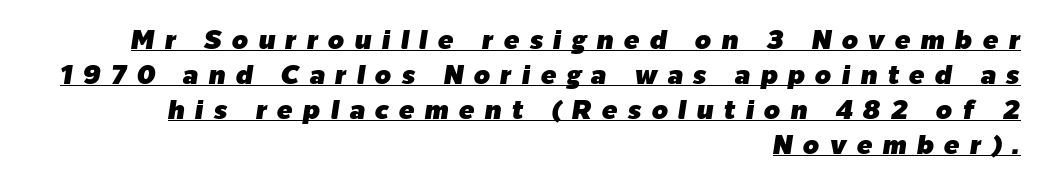
{"italic": "yes", "lean": "right", "slant_degrees": 9, "underline": "yes", "align": "right", "line_spacing": "normal", "line_spacing_ratio": 1.34, "letter_spacing": "wide", "letter_spacing_em": 0.39, "glyph_px": 26}
